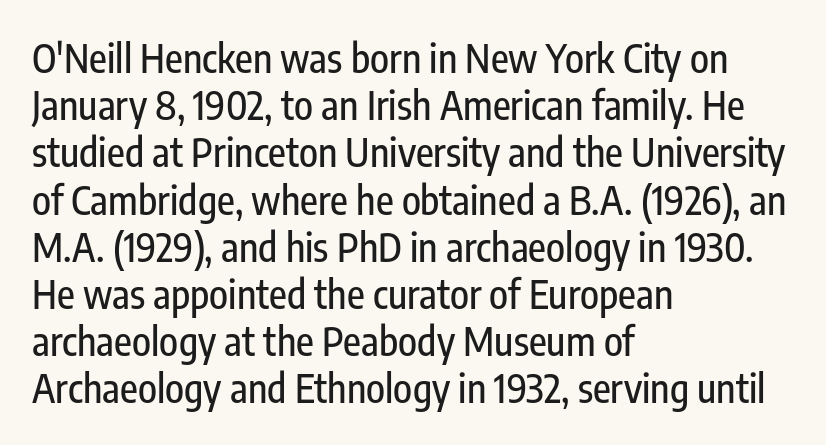
The image shows 39 px condensed sans-serif type, upright; set left-aligned, line spacing 1.21x, normal letter spacing, not underlined; low stroke contrast and a medium x-height.
